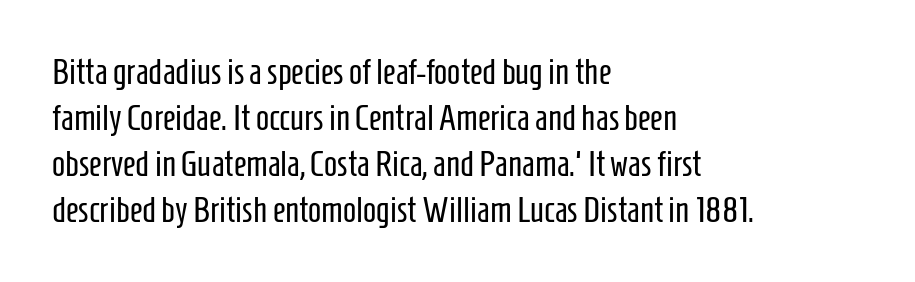
A classic flush-left, rag-right setting is used for this passage. Is the stroke heavy? The answer is a plain regular-or-lighter. When letters stand straight like this, we call the style roman or upright. The letters advance in unequal steps, a hallmark of proportional type.
